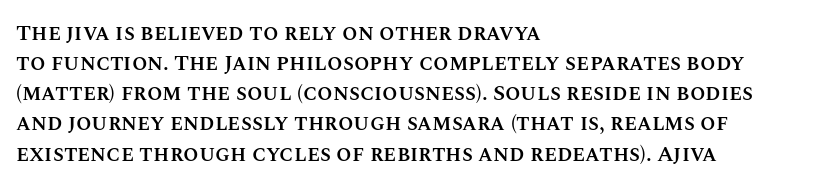
{"italic": "no", "bold": "semi", "underline": "no", "align": "left", "line_spacing": "normal", "line_spacing_ratio": 1.37, "letter_spacing": "normal", "letter_spacing_em": 0.0, "glyph_px": 22}
